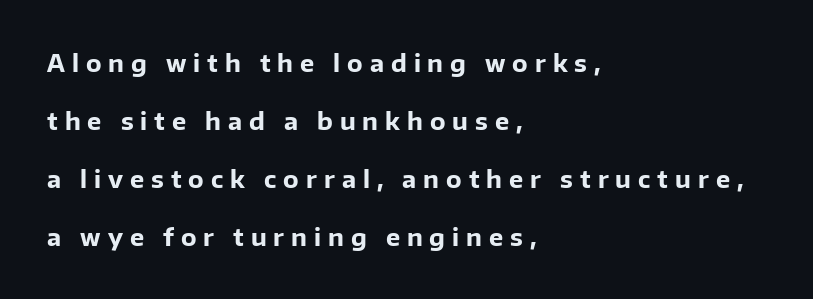
The image shows 24 px bold type, upright; set left-aligned, loose line spacing (2.41x), unusually wide letter spacing (+0.29 em), not underlined.
